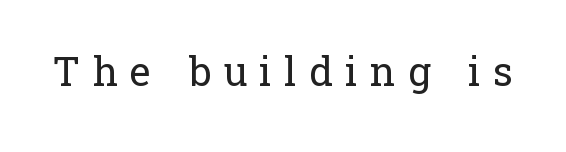
The image shows 40 px regular-weight serif type, upright; set unusually wide letter spacing (+0.3 em), not underlined; low stroke contrast and a medium x-height.
